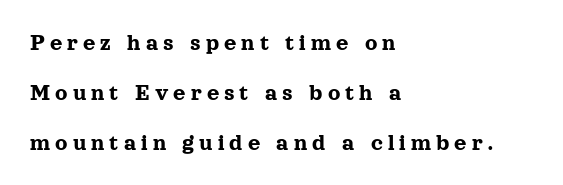
Q: Is the text italic (slanted)? A: No, it is upright.
Q: Is the text underlined? A: No.
Q: How is the paragraph aligned? A: Left-aligned.
Q: Is the spacing between letters normal or unusually wide? A: Unusually wide.
Q: Is the spacing between lines tight, normal or loose? A: Loose.
